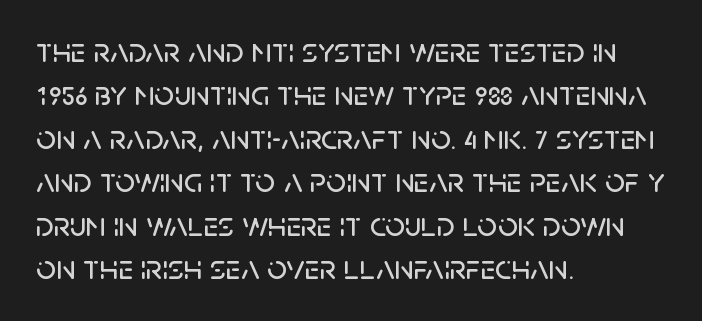
Q: Is the text italic (slanted)? A: No, it is upright.
Q: Is the typeface a serif or a sans-serif typeface? A: Sans-serif.
Q: Is the text underlined? A: No.
Q: How is the paragraph aligned? A: Left-aligned.
Q: Is the spacing between letters normal or unusually wide? A: Normal.
Q: Width (condensed, normal, or wide)? A: Normal.
Q: Stroke contrast? A: Low.
Q: x-height? A: Large.
Q: Monospaced? A: No.
